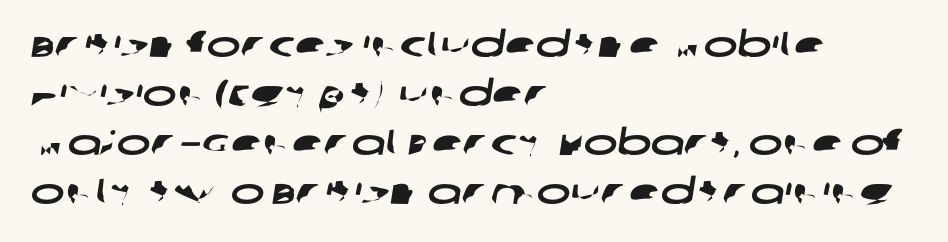
Here the glyphs are tracked normally, forming tight word shapes. The baseline area is clear. Baseline-to-baseline distance is the conventional proportion of letter height. Think of a printed novel: that variable character pitch is what you see here.
